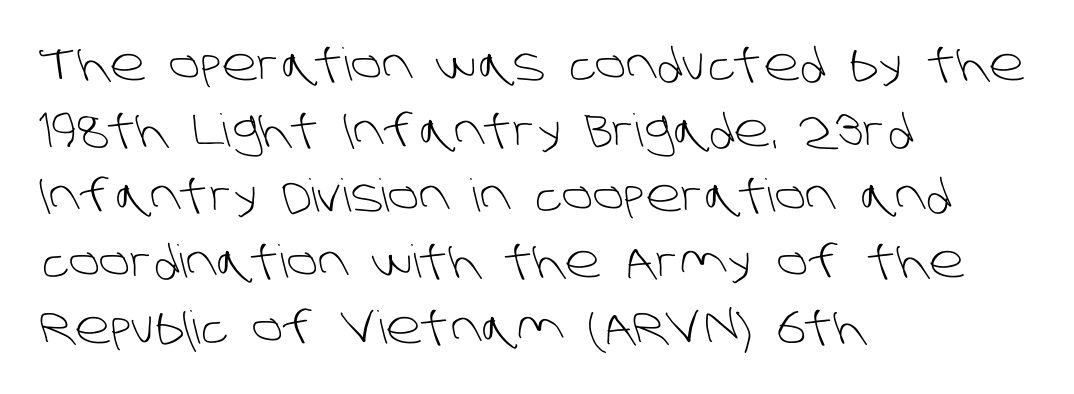
Q: Is the text bold? A: No.
Q: Is the typeface a serif or a sans-serif typeface? A: Sans-serif.
Q: Is the text underlined? A: No.
Q: How is the paragraph aligned? A: Left-aligned.
Q: Is the spacing between letters normal or unusually wide? A: Normal.
Q: Is the spacing between lines tight, normal or loose? A: Normal.
Q: Width (condensed, normal, or wide)? A: Normal.
Q: Stroke contrast? A: Low.
Q: x-height? A: Large.
Q: Monospaced? A: No.
